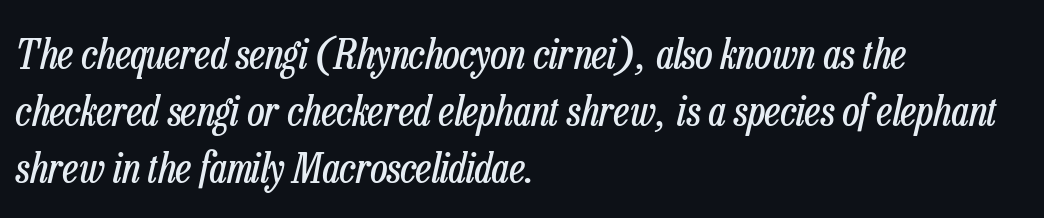
The image shows 42 px regular-weight, condensed type, italic (leaning right); set left-aligned, normal line spacing (1.36x), normal letter spacing, not underlined; low stroke contrast and a medium x-height.
